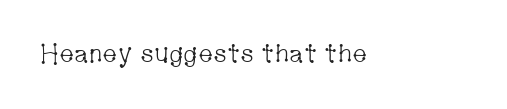
Q: Is the text bold? A: No.
Q: Is the text italic (slanted)? A: No, it is upright.
Q: Is the text underlined? A: No.
Q: Is the spacing between letters normal or unusually wide? A: Normal.
